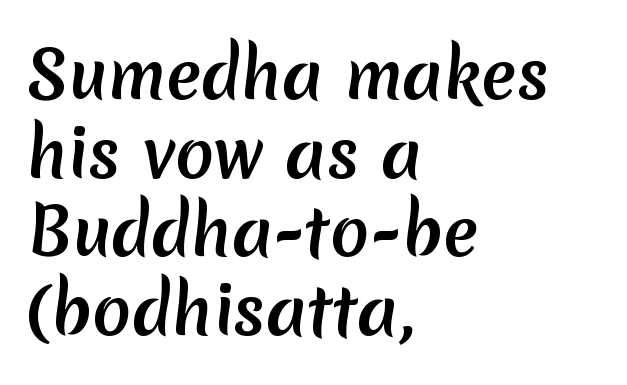
Q: Is the text bold? A: Yes.
Q: Is the typeface a serif or a sans-serif typeface? A: Sans-serif.
Q: Is the text underlined? A: No.
Q: How is the paragraph aligned? A: Left-aligned.
Q: Is the spacing between letters normal or unusually wide? A: Normal.
Q: Width (condensed, normal, or wide)? A: Normal.
Q: Stroke contrast? A: Low.
Q: x-height? A: Medium.
Q: Monospaced? A: No.
